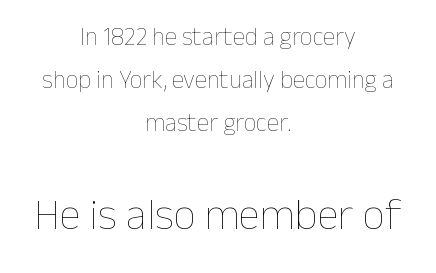
The image shows 44 px thin type, upright; set centered, line spacing 1.73x, normal letter spacing, not underlined; the second (bottom) block is 1.76x larger; low stroke contrast and a medium x-height.
